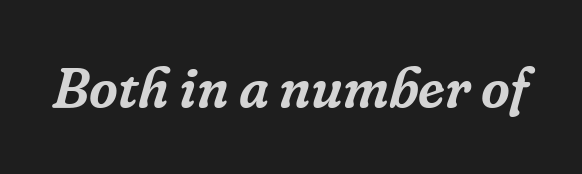
The image shows 56 px serif type, italic (leaning right); set normal letter spacing, not underlined; low stroke contrast and a medium x-height.
